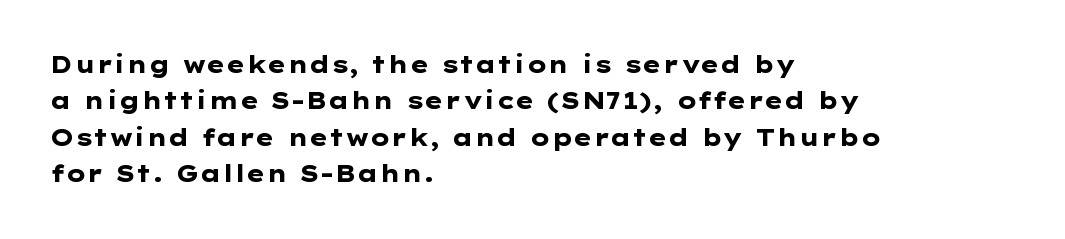
{"italic": "no", "bold": "yes", "underline": "no", "align": "left", "line_spacing": "normal", "line_spacing_ratio": 1.58, "letter_spacing": "normal", "letter_spacing_em": 0.0, "glyph_px": 23}
